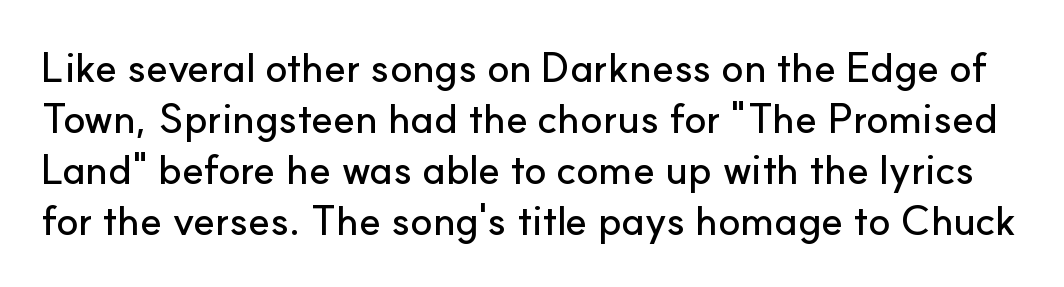
The image shows 41 px sans-serif type, upright; set line spacing 1.24x, normal letter spacing, not underlined; low stroke contrast and a small x-height.
